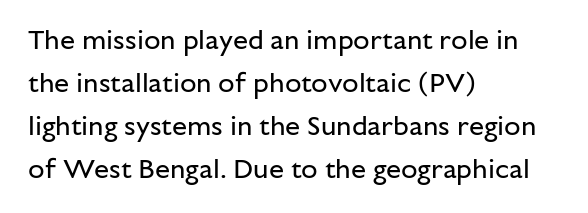
{"italic": "no", "bold": "no", "underline": "no", "align": "left", "line_spacing": "normal", "line_spacing_ratio": 1.59, "letter_spacing": "normal", "letter_spacing_em": 0.0, "glyph_px": 27}
